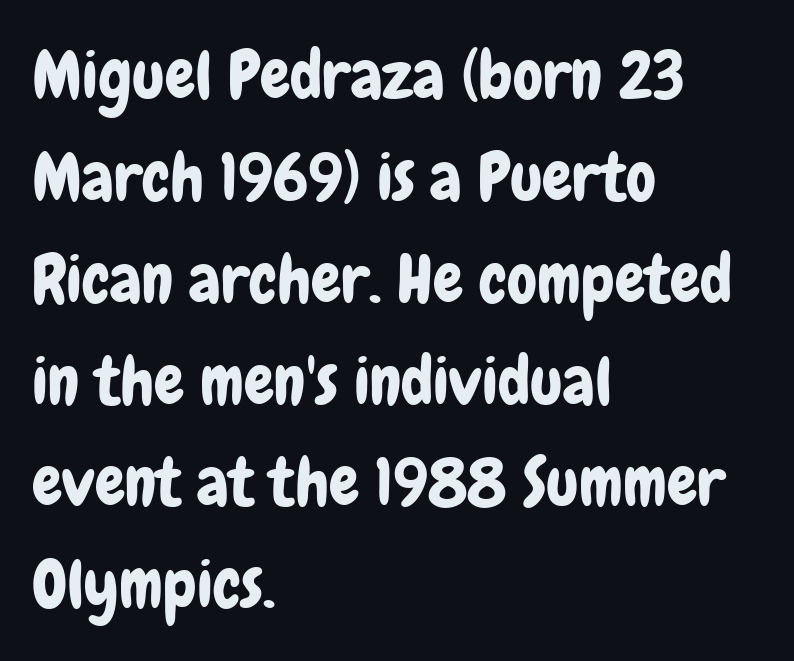
{"serif": "no", "italic": "no", "width": "condensed", "stroke_contrast": "low", "x_height": "medium", "monospaced": "no", "underline": "no", "align": "left", "line_spacing": "normal", "line_spacing_ratio": 1.52, "letter_spacing": "normal", "letter_spacing_em": 0.0, "glyph_px": 67}
